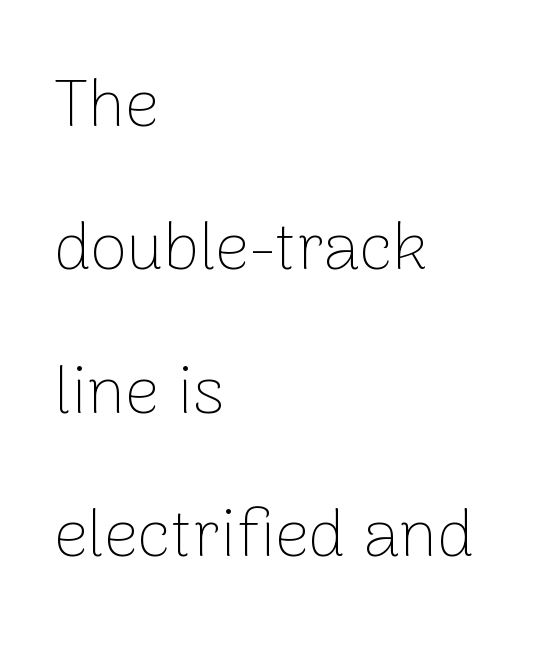
The image shows 67 px thin sans-serif type, upright; set left-aligned, loose line spacing (2.14x), normal letter spacing, not underlined; low stroke contrast and a medium x-height.
